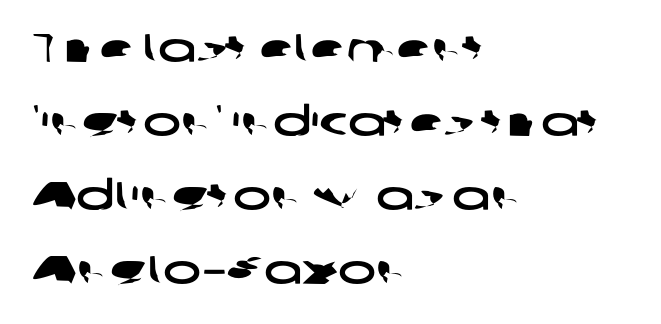
The line texture is even and compact thanks to regular tracking. The face used here is a sans, in the tradition of grotesques and geometrics. The lines are quadded left. The foot of each line stays bare and open. These lines are rendered in a variable-pitch font.
